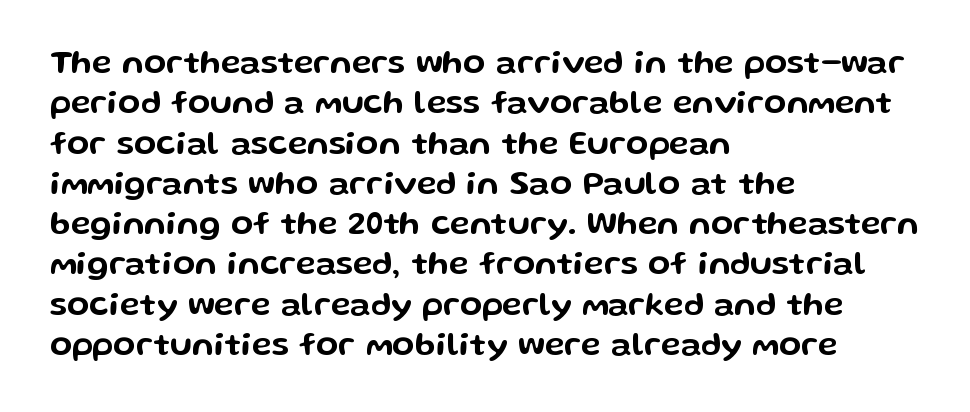
Spacing between characters is what you'd get straight out of the box. The strip under each line holds only bare page. Note: no serifs on the glyphs. Think of a printed novel: that variable character pitch is what you see here. This is the regular roman posture of the typeface.
